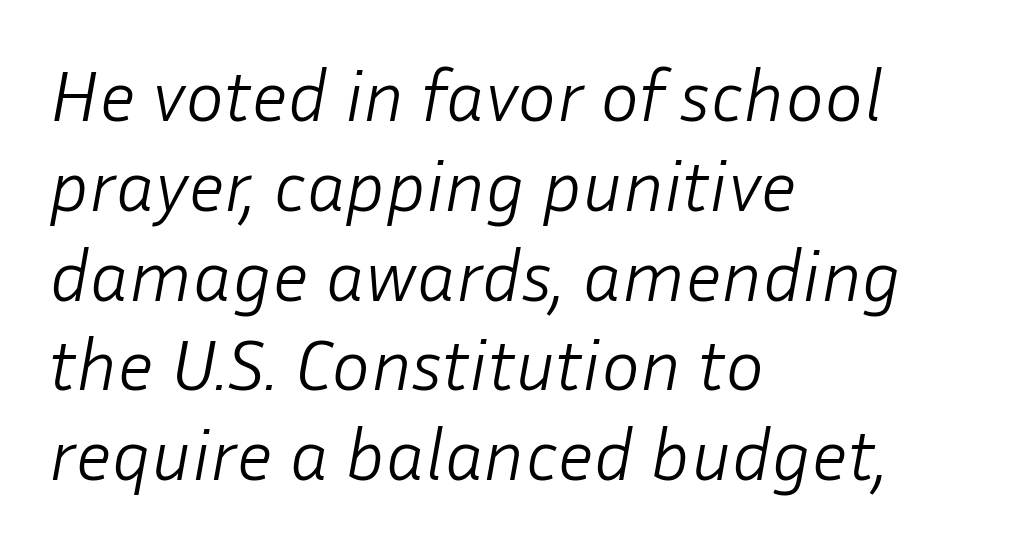
The image shows 73 px light type, italic (leaning right); set left-aligned, line spacing 1.23x, normal letter spacing, not underlined; low stroke contrast and a medium x-height.
